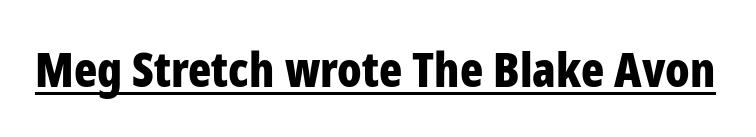
Think of a printed novel: that variable character pitch is what you see here. The glyphs have the mass of a bold cut. These lines were composed using upright roman letters. The face used here appears with an underline applied. In terms of letterspacing, this is plain default setting.
